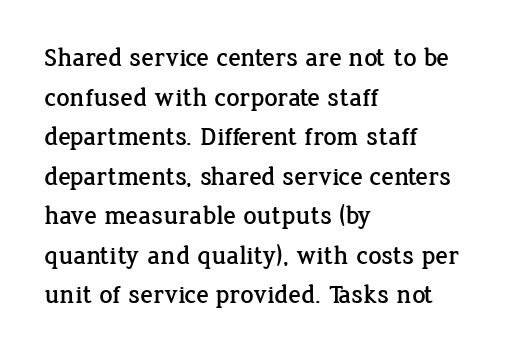
The image shows 26 px text type, upright; set left-aligned, normal line spacing (1.52x), normal letter spacing, not underlined.
